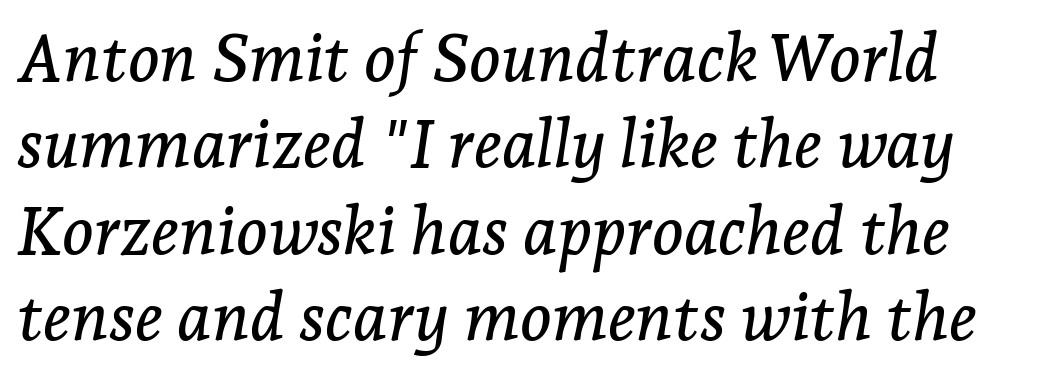
Q: Is the text italic (slanted)? A: Yes, it leans right by about 7 degrees.
Q: Is the typeface a serif or a sans-serif typeface? A: Serif.
Q: Is the text underlined? A: No.
Q: Is the spacing between letters normal or unusually wide? A: Normal.
Q: Is the spacing between lines tight, normal or loose? A: Normal.
Q: Width (condensed, normal, or wide)? A: Normal.
Q: Stroke contrast? A: Low.
Q: x-height? A: Medium.
Q: Monospaced? A: No.
